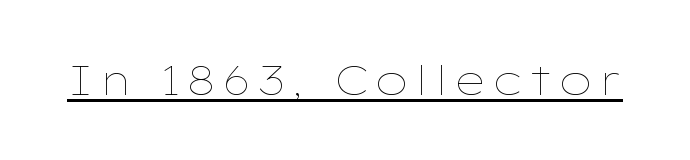
The characters are drawn with everyday or finer stroke widths. What decoration does the sample have? An underline. The type sits square on the baseline with zero lean. These lines are rendered in a variable-pitch font.
